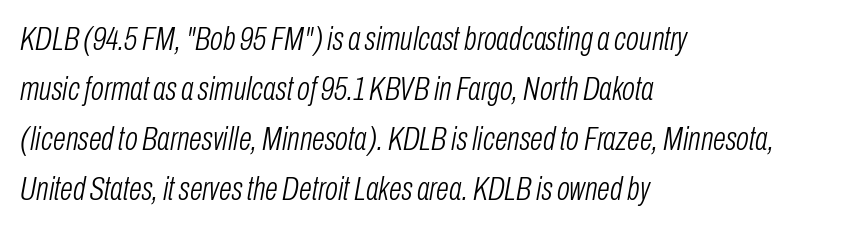
The image shows 34 px light, condensed type, italic (leaning right); set left-aligned, normal line spacing (1.47x), normal letter spacing, not underlined; low stroke contrast and a medium x-height.
